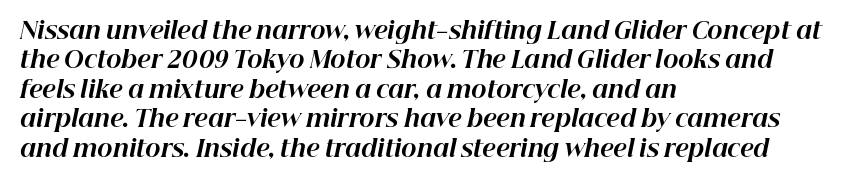
{"italic": "yes", "lean": "right", "slant_degrees": 12, "bold": "yes", "underline": "no", "align": "left", "line_spacing": "normal", "line_spacing_ratio": 1.28, "letter_spacing": "normal", "letter_spacing_em": 0.0, "glyph_px": 23}
